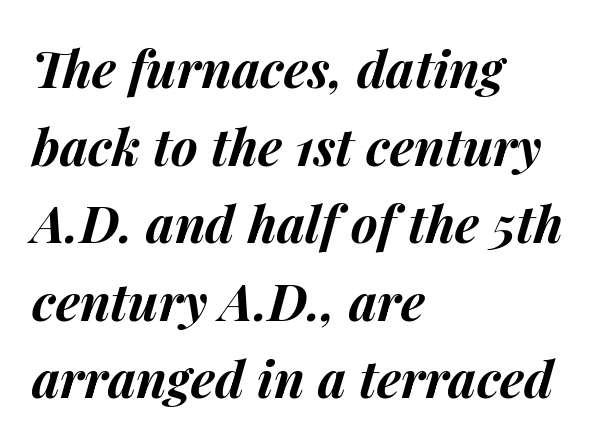
{"italic": "yes", "lean": "right", "slant_degrees": 14, "bold": "yes", "weight": "bold", "width": "normal", "stroke_contrast": "medium", "x_height": "medium", "monospaced": "no", "underline": "no", "align": "left", "line_spacing": "normal", "line_spacing_ratio": 1.52, "letter_spacing": "normal", "letter_spacing_em": 0.0, "glyph_px": 51}
